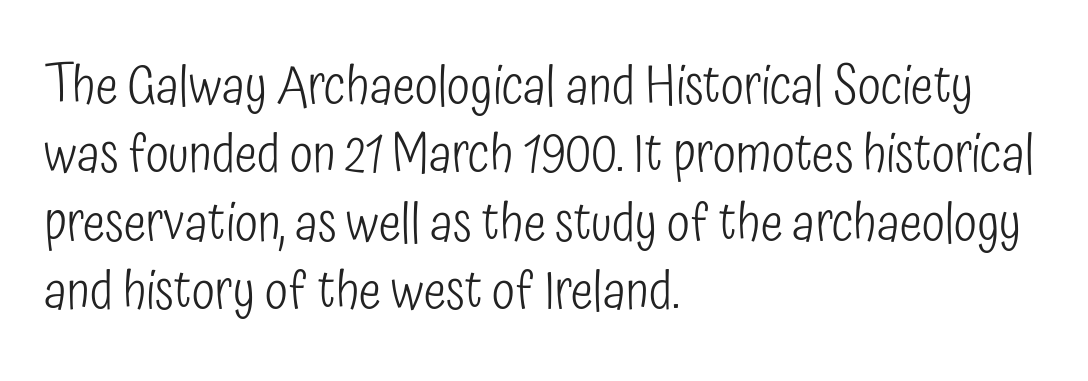
{"serif": "no", "italic": "no", "bold": "no", "weight": "light", "width": "condensed", "stroke_contrast": "low", "x_height": "medium", "monospaced": "no", "underline": "no", "align": "left", "line_spacing": "normal", "line_spacing_ratio": 1.29, "letter_spacing": "normal", "letter_spacing_em": 0.0, "glyph_px": 53}
